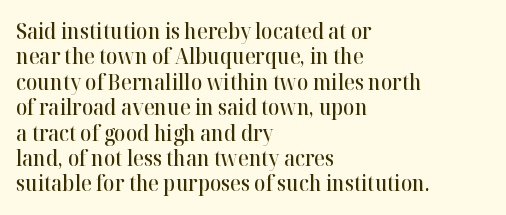
{"italic": "no", "bold": "semi", "underline": "no", "align": "left", "line_spacing_ratio": 1.21, "letter_spacing": "normal", "letter_spacing_em": 0.0, "glyph_px": 21}
